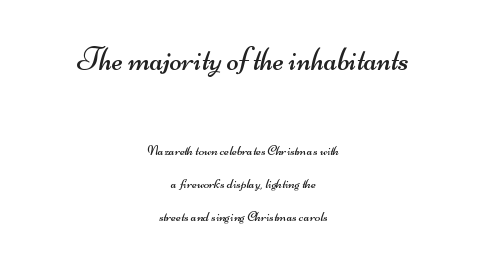
{"serif": "no", "bold": "no", "weight": "regular", "width": "wide", "stroke_contrast": "medium", "x_height": "small", "monospaced": "no", "underline": "no", "align": "center", "line_spacing": "loose", "line_spacing_ratio": 2.38, "letter_spacing": "normal", "letter_spacing_em": 0.0, "larger_block": "first", "size_ratio": 2.29, "glyph_px": 32}
